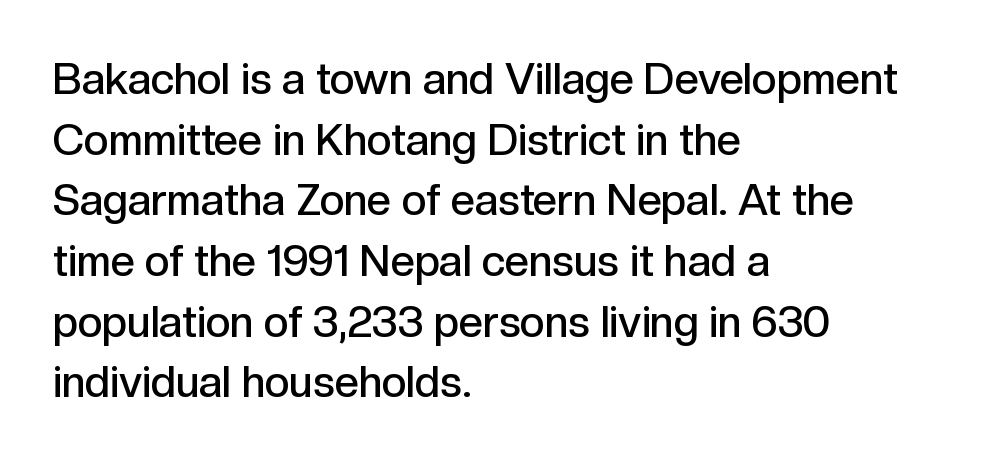
Is there any slant? The stems are plumb. Short and long lines alike share a common starting point at left. Characters follow at the spacing the type designer built in. Reading down the column, the eye jumps a familiar distance to each next line. Each letter's strokes conclude bluntly, with no projecting serifs.
